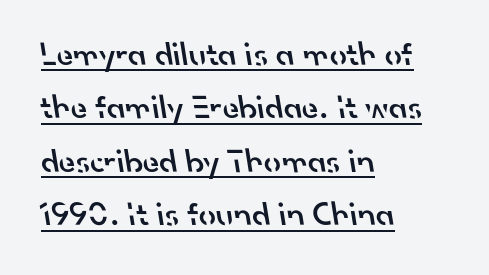
Proportional: the letters do not fall into vertical columns. The typesetting leans somewhat heavy: a semibold. The leading is moderate, giving the passage an even texture. The text block is weighted toward the left margin, trailing off unevenly rightward. Default kerning and tracking; the words read as compact shapes.
